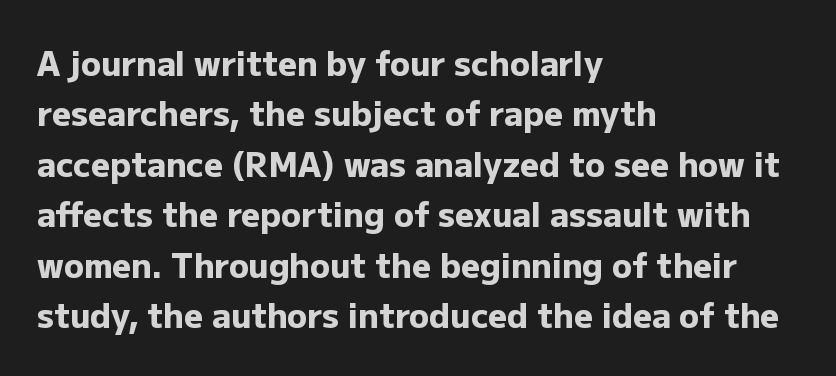
The image shows 33 px heavy sans-serif type, upright; set left-aligned, normal line spacing (1.53x), normal letter spacing, not underlined; low stroke contrast and a medium x-height.
